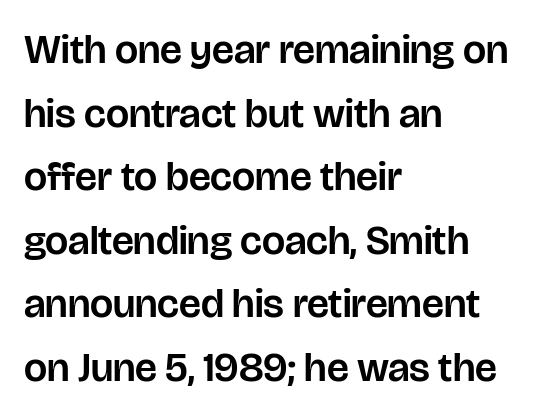
The image shows 41 px sans-serif type, upright; set left-aligned, normal line spacing (1.55x), normal letter spacing, not underlined; low stroke contrast and a large x-height.
